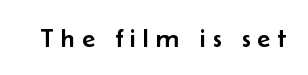
The image shows 27 px text type, upright; set unusually wide letter spacing (+0.26 em), not underlined.
